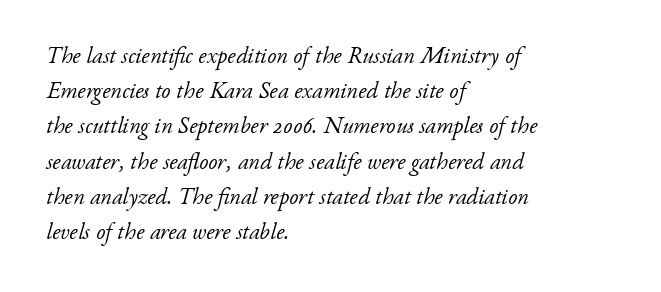
Q: Is the text bold? A: No.
Q: Is the text italic (slanted)? A: Yes, it leans right by about 17 degrees.
Q: Is the text underlined? A: No.
Q: How is the paragraph aligned? A: Left-aligned.
Q: Is the spacing between letters normal or unusually wide? A: Normal.
Q: Is the spacing between lines tight, normal or loose? A: Normal.
